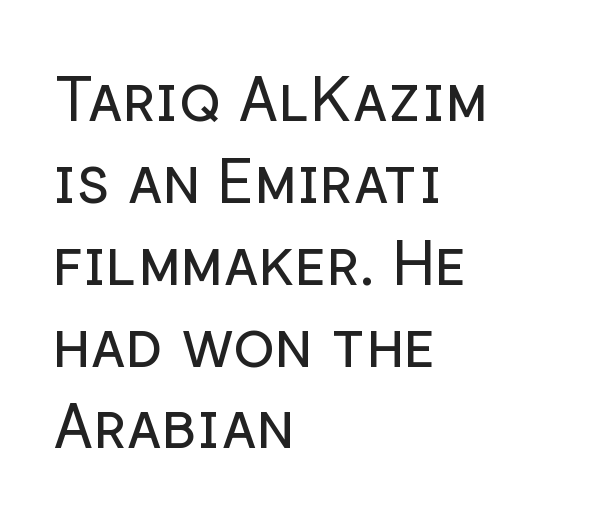
The image shows 62 px regular-weight sans-serif type, upright; set left-aligned, normal line spacing (1.32x), normal letter spacing, not underlined; low stroke contrast and a medium x-height.
